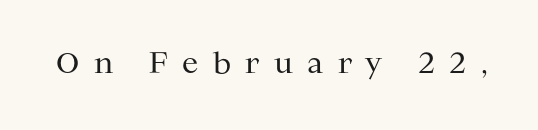
The image shows 29 px regular-weight serif type, upright; set unusually wide letter spacing (+0.49 em), not underlined; medium stroke contrast and a medium x-height.
